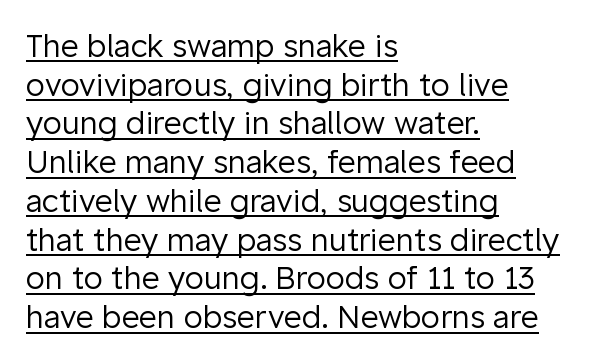
The image shows 31 px regular-weight sans-serif type, upright; set left-aligned, normal line spacing (1.25x), normal letter spacing, underlined; low stroke contrast and a medium x-height.
